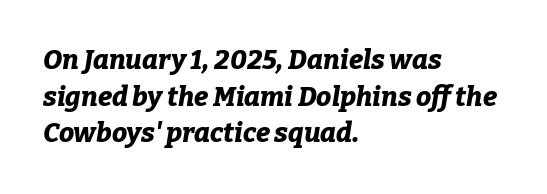
No word sits above an underline. Casual observation: everything's shoved over to the left. This block has exactly the height ordinary leading produces. The type is set solid horizontally, with unmodified tracking. Would a proofreader flag this as italicized? Yes. Strong, thick strokes mark this as bold type.
